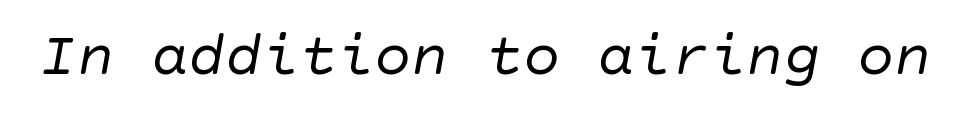
Q: Is the text bold? A: No.
Q: Is the typeface a serif or a sans-serif typeface? A: Sans-serif.
Q: Is the text underlined? A: No.
Q: Is the spacing between letters normal or unusually wide? A: Normal.
Q: Width (condensed, normal, or wide)? A: Normal.
Q: Stroke contrast? A: Low.
Q: x-height? A: Large.
